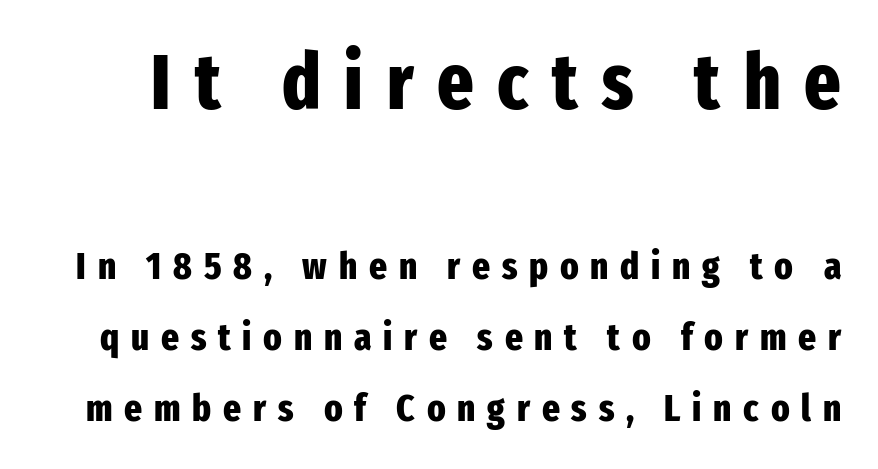
The image shows 77 px heavy, condensed sans-serif type, upright; set line spacing 1.87x, unusually wide letter spacing (+0.31 em), not underlined; the first (top) block is 2.03x larger; low stroke contrast and a medium x-height.
